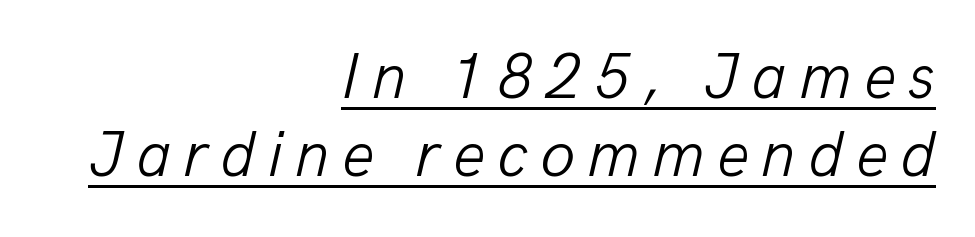
Teacher's note: observe the even right margin — that is flush-right alignment. The characters are drawn with everyday or finer stroke widths. Notice how the stems are inclined rather than vertical — that's the hallmark of italics. Is this a fixed-width face? No — the glyphs have proportional, varying widths. Notice how a bar underscores the lettering throughout.
